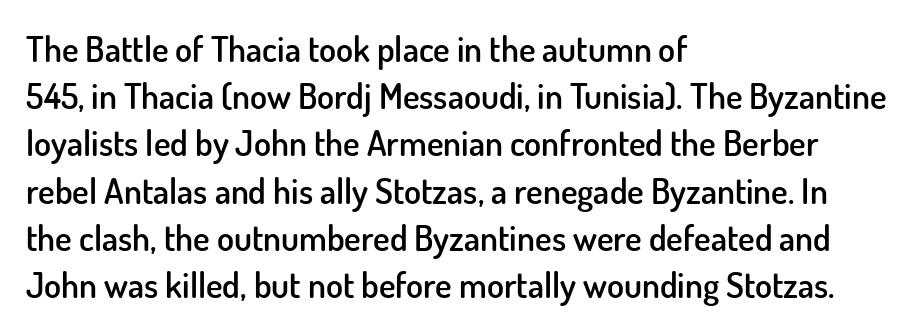
Successive baselines arrive at the customary interval. Any mark beneath the type? The region is blank. Nobody touched the tracking dial on this one. Unlike a traditional serif, this face leaves its strokes unadorned.
